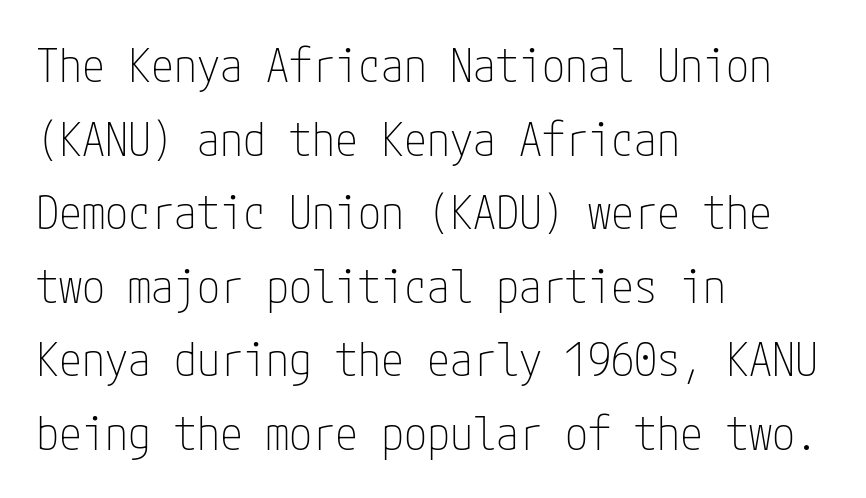
The image shows 46 px thin, condensed sans-serif type, upright; set left-aligned, normal line spacing (1.6x), normal letter spacing, not underlined; low stroke contrast and a medium x-height.
